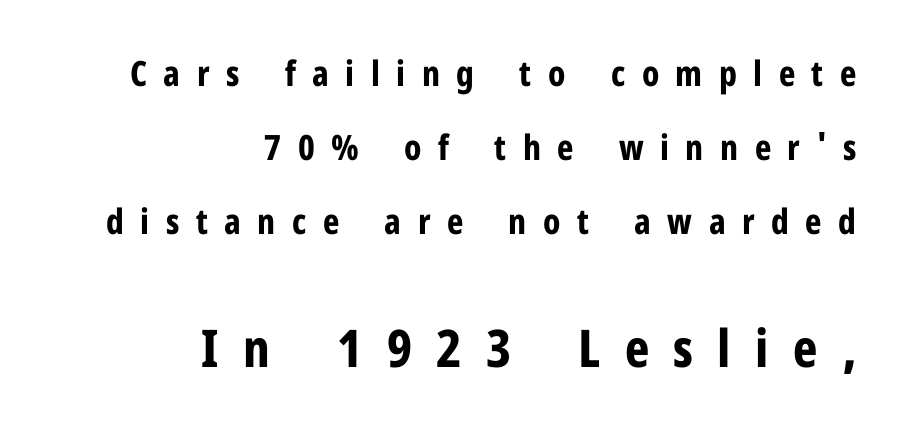
{"serif": "no", "italic": "no", "bold": "yes", "weight": "bold", "width": "condensed", "stroke_contrast": "low", "x_height": "medium", "monospaced": "no", "underline": "no", "align": "right", "line_spacing": "loose", "line_spacing_ratio": 2.11, "letter_spacing": "wide", "letter_spacing_em": 0.47, "larger_block": "second", "size_ratio": 1.49, "glyph_px": 52}
